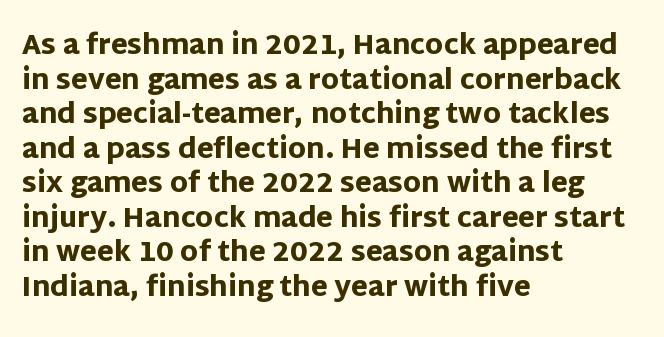
The image shows 27 px bold type, upright; set left-aligned, normal line spacing (1.28x), normal letter spacing, not underlined.
